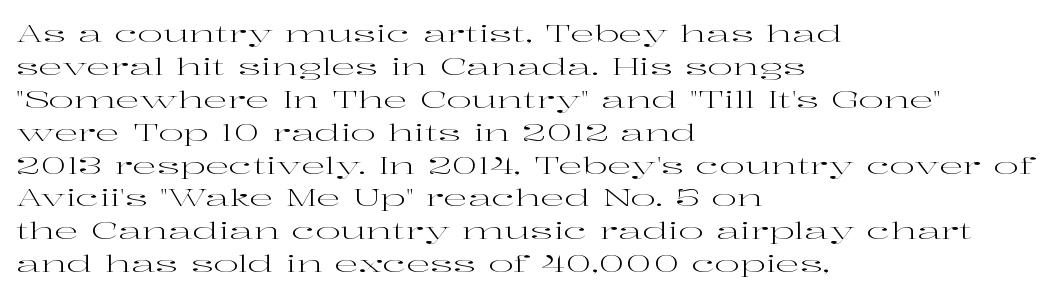
{"italic": "no", "bold": "no", "underline": "no", "align": "left", "line_spacing": "normal", "line_spacing_ratio": 1.37, "letter_spacing": "normal", "letter_spacing_em": 0.0, "glyph_px": 24}
